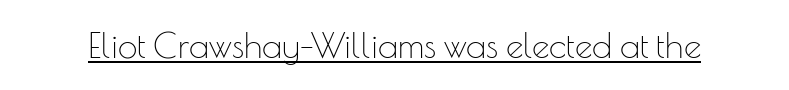
What kind of face is this? One without serifs — a sans. A quiet, ordinary-to-light weight characterises the typeface. Characters follow at the spacing the type designer built in. Each letter keeps its own natural width here, so spacing adapts to shape. Notice how the stems are strictly vertical — no italics here.
